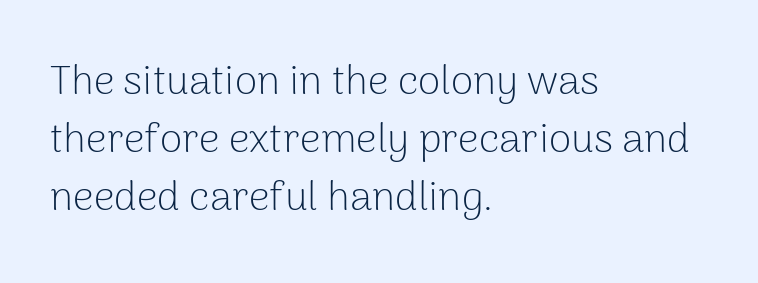
{"serif": "no", "italic": "no", "bold": "no", "weight": "light", "width": "normal", "stroke_contrast": "low", "x_height": "medium", "monospaced": "no", "underline": "no", "align": "left", "line_spacing": "normal", "line_spacing_ratio": 1.41, "letter_spacing": "normal", "letter_spacing_em": 0.0, "glyph_px": 41}
